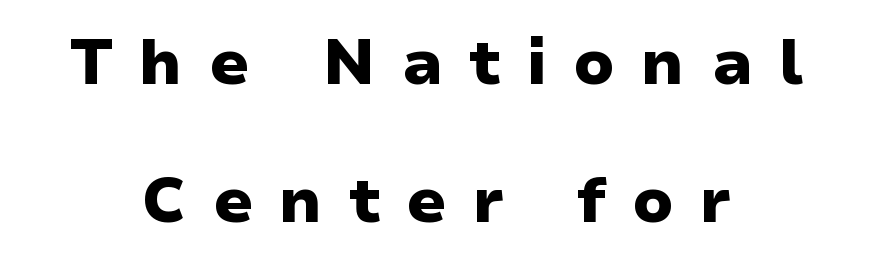
Q: Is the text bold? A: Yes.
Q: Is the text italic (slanted)? A: No, it is upright.
Q: Is the typeface a serif or a sans-serif typeface? A: Sans-serif.
Q: Is the text underlined? A: No.
Q: How is the paragraph aligned? A: Centered.
Q: Is the spacing between letters normal or unusually wide? A: Unusually wide.
Q: Is the spacing between lines tight, normal or loose? A: Loose.
Q: Width (condensed, normal, or wide)? A: Wide.
Q: Stroke contrast? A: Low.
Q: x-height? A: Medium.
Q: Monospaced? A: No.
